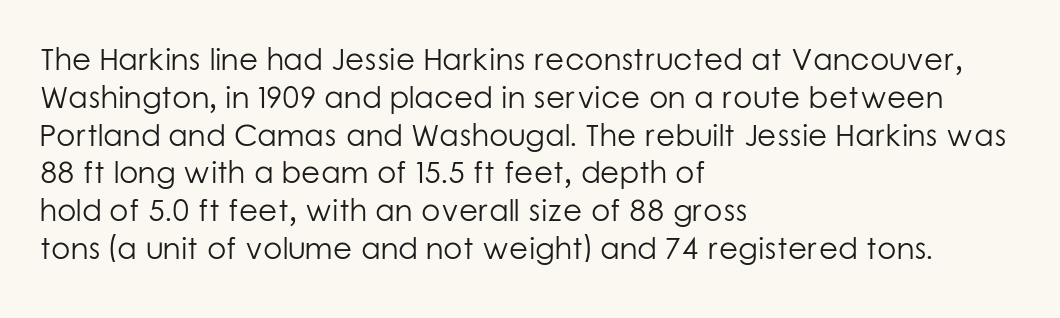
{"serif": "no", "italic": "no", "bold": "no", "weight": "light", "width": "normal", "stroke_contrast": "low", "x_height": "medium", "monospaced": "no", "underline": "no", "align": "left", "line_spacing_ratio": 1.22, "letter_spacing": "normal", "letter_spacing_em": 0.0, "glyph_px": 31}
